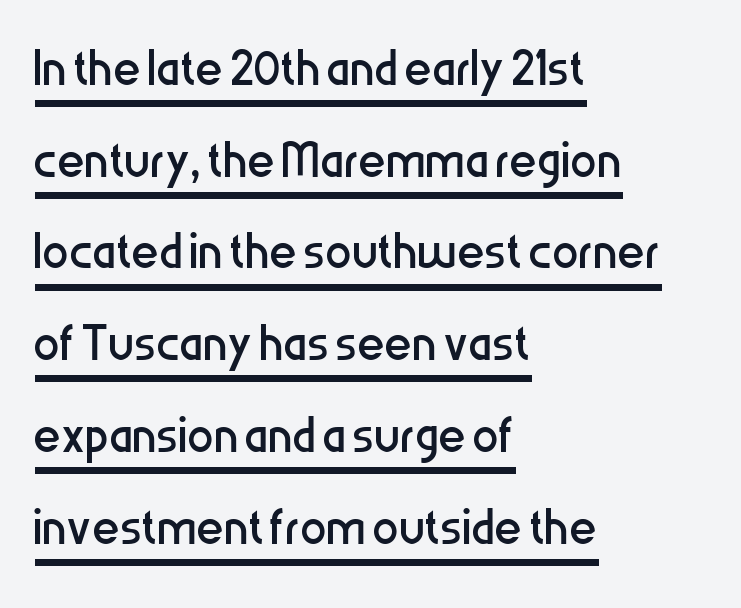
{"serif": "no", "italic": "no", "bold": "no", "weight": "regular", "width": "condensed", "stroke_contrast": "low", "x_height": "medium", "monospaced": "no", "underline": "yes", "align": "left", "line_spacing": "normal", "line_spacing_ratio": 1.39, "letter_spacing": "normal", "letter_spacing_em": 0.0, "glyph_px": 66}
